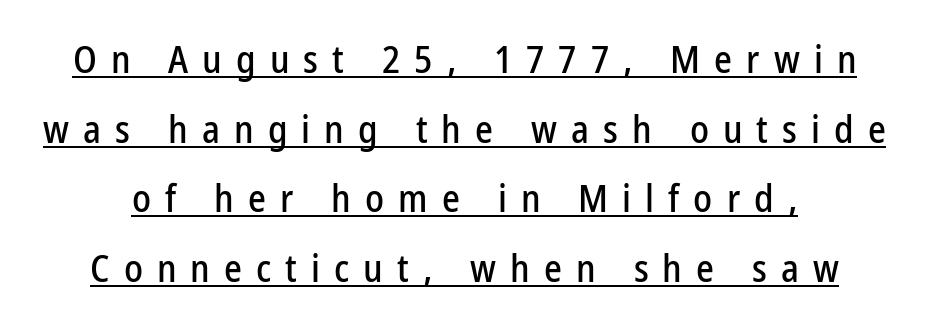
{"serif": "no", "italic": "no", "width": "condensed", "stroke_contrast": "low", "x_height": "medium", "monospaced": "no", "underline": "yes", "line_spacing_ratio": 1.83, "letter_spacing": "wide", "letter_spacing_em": 0.37, "glyph_px": 38}
